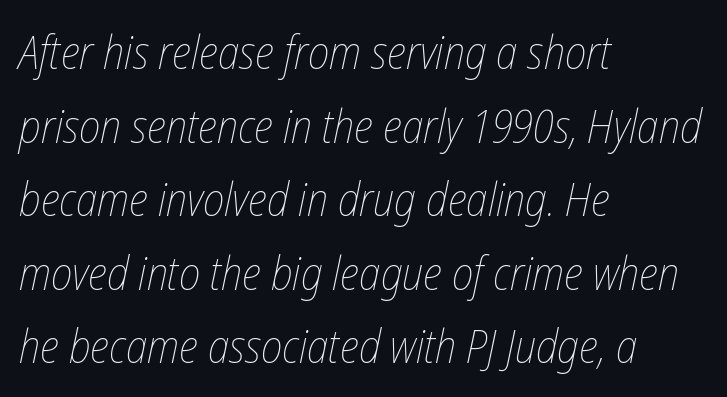
The image shows 46 px thin, condensed type, italic (leaning right); set left-aligned, normal line spacing (1.6x), normal letter spacing, not underlined; low stroke contrast and a medium x-height.
